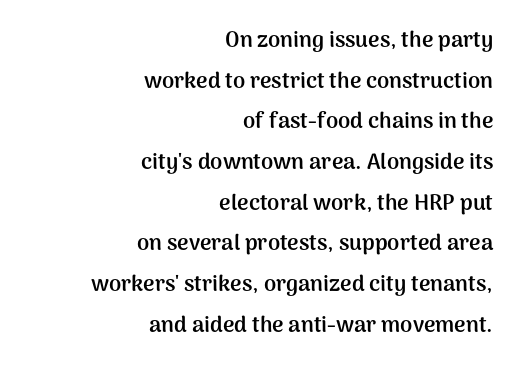
The font is running at its bold setting. The compositor pushed each line to the right boundary. You can tell it's not italic because the verticals are truly vertical. Has an underline been added? It has not. Spacing between characters is what you'd get straight out of the box.
